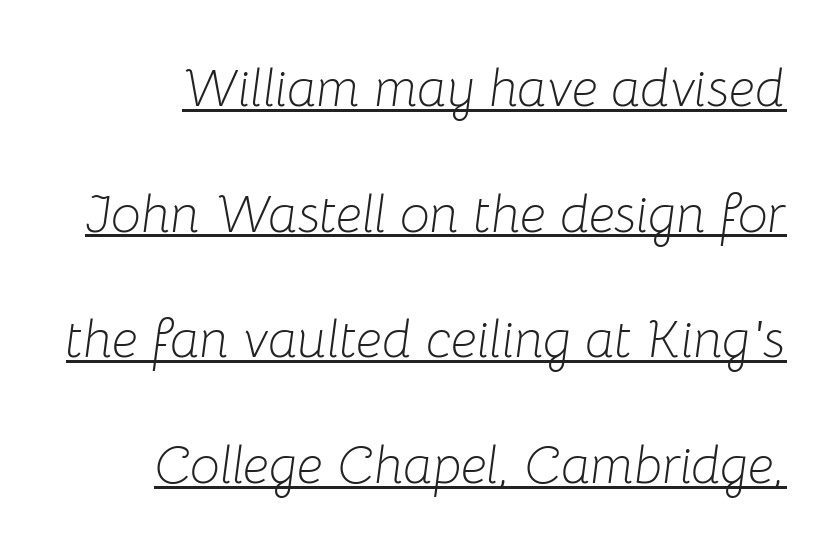
Q: Is the text bold? A: No.
Q: Is the text italic (slanted)? A: Yes, it leans right by about 8 degrees.
Q: Is the text underlined? A: Yes.
Q: Is the spacing between letters normal or unusually wide? A: Normal.
Q: Is the spacing between lines tight, normal or loose? A: Loose.
Q: Width (condensed, normal, or wide)? A: Normal.
Q: Stroke contrast? A: Low.
Q: x-height? A: Medium.
Q: Monospaced? A: No.
